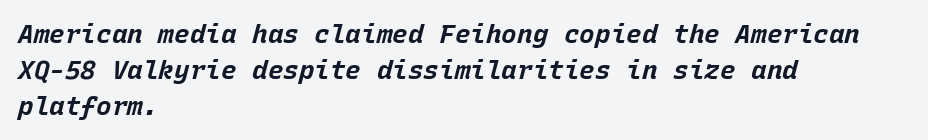
The image shows 26 px bold type, italic (leaning right); set left-aligned, normal line spacing (1.38x), normal letter spacing, not underlined.
